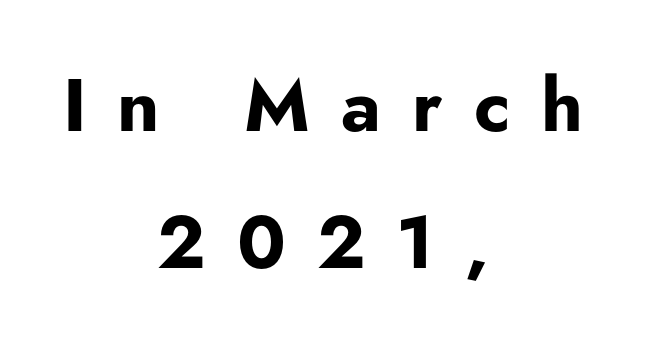
Q: Is the text bold? A: Yes.
Q: Is the text italic (slanted)? A: No, it is upright.
Q: Is the typeface a serif or a sans-serif typeface? A: Sans-serif.
Q: Is the text underlined? A: No.
Q: How is the paragraph aligned? A: Centered.
Q: Is the spacing between letters normal or unusually wide? A: Unusually wide.
Q: Width (condensed, normal, or wide)? A: Normal.
Q: Stroke contrast? A: Low.
Q: x-height? A: Small.
Q: Monospaced? A: No.
